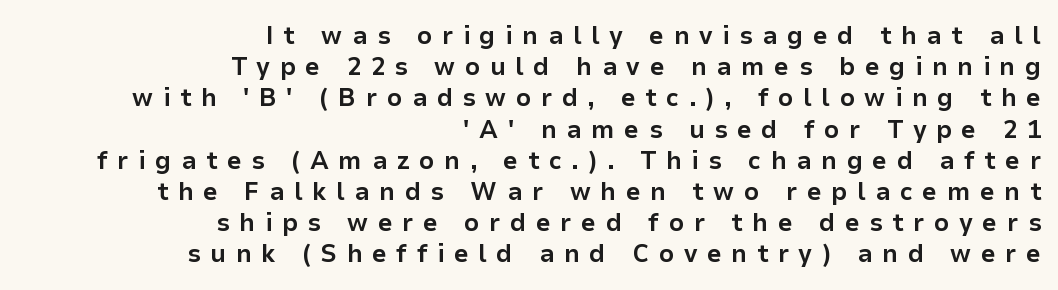
{"italic": "no", "bold": "yes", "underline": "no", "align": "right", "line_spacing_ratio": 1.2, "letter_spacing": "wide", "letter_spacing_em": 0.37, "glyph_px": 26}
